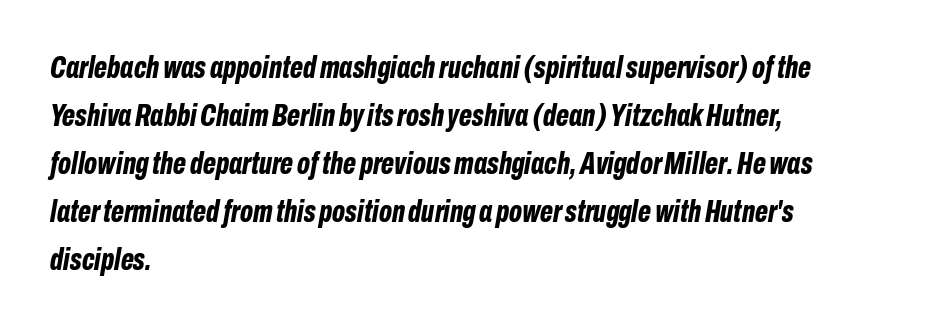
Notice how the passage keeps a crisp vertical edge on the left only. Words appear dense and cohesive because spacing is normal. Unmarked baselines from the first word to the last. The rendering uses natural spacing where letterforms have individual widths.
